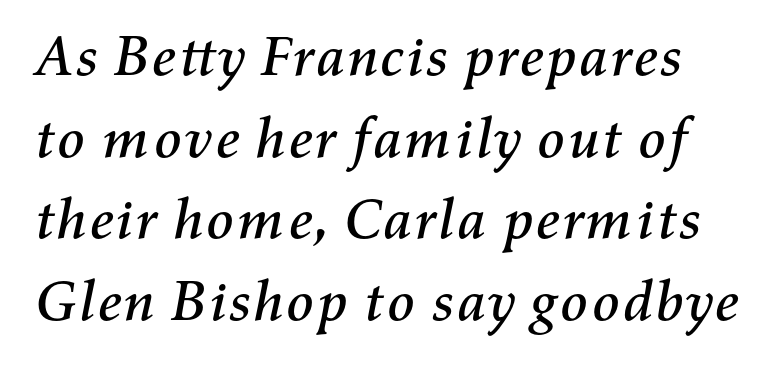
{"italic": "yes", "lean": "right", "slant_degrees": 11, "width": "normal", "stroke_contrast": "medium", "x_height": "medium", "monospaced": "no", "underline": "no", "line_spacing": "normal", "line_spacing_ratio": 1.43, "letter_spacing": "normal", "letter_spacing_em": 0.0, "glyph_px": 57}
